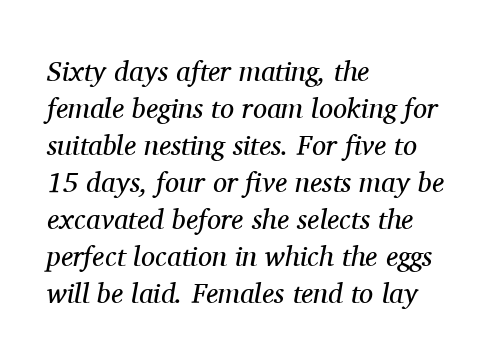
A bare baseline throughout the passage. The glyphs look as if they've been sheared to an angle. A classic flush-left, rag-right setting is used for this passage. The cut favours lightness, reaching ordinary text weight at its darkest.
